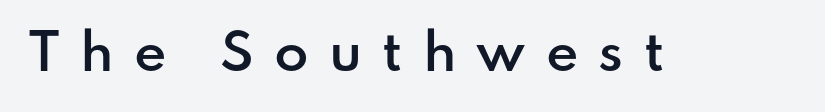
The face used here is proportionally spaced, like ordinary book or web type. Does the type have serifs? No, each stem ends abruptly. The specimen reads as upright at a glance. Honestly, the letter spacing is so wide it's the main thing you notice. Bare-footed words on every line.
